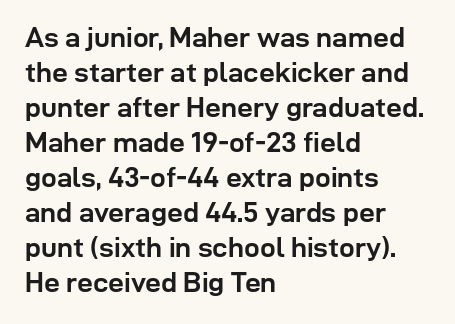
The passage shown is not underscored anywhere. In terms of letterform style, serifs are entirely absent. The rendering uses natural spacing where letterforms have individual widths. Ascenders rise straight up at ninety degrees. The leading is moderate, giving the passage an even texture.
